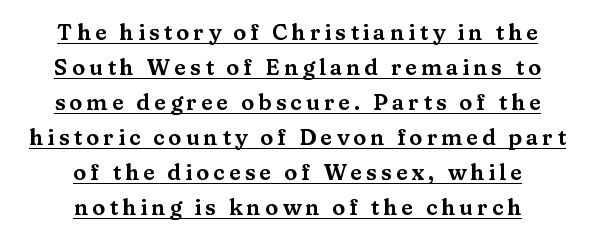
Q: Is the text italic (slanted)? A: No, it is upright.
Q: Is the text underlined? A: Yes.
Q: How is the paragraph aligned? A: Centered.
Q: Is the spacing between lines tight, normal or loose? A: Normal.
